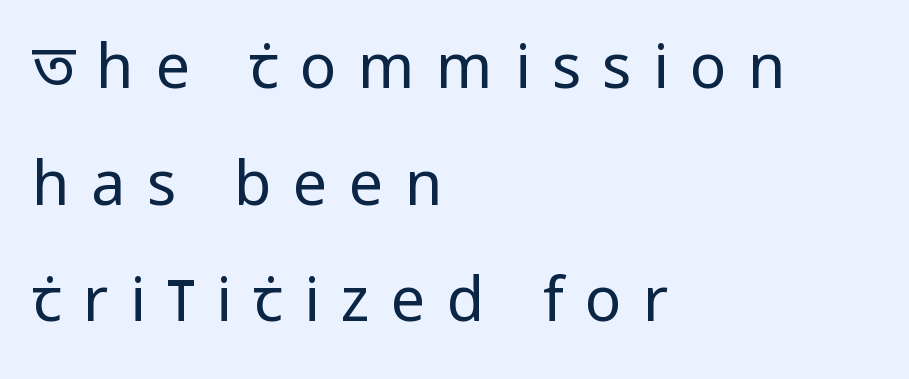
The image shows 61 px regular-weight, condensed sans-serif type, upright; set left-aligned, loose line spacing (1.91x), unusually wide letter spacing (+0.35 em), not underlined; low stroke contrast and a large x-height.
